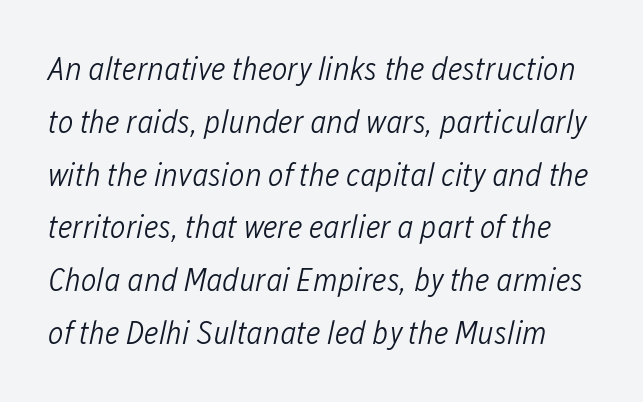
The image shows 33 px light, condensed type, italic (leaning right); set normal line spacing (1.6x), normal letter spacing, not underlined; low stroke contrast and a medium x-height.
